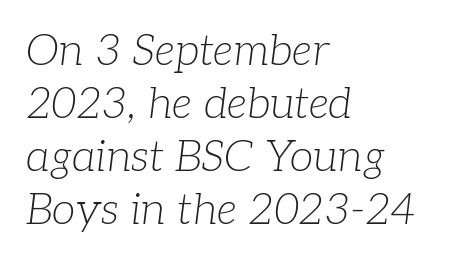
Is this a fixed-width face? No — the glyphs have proportional, varying widths. Does extra space separate the letters? No, they use regular spacing. Underlining? Definitely not there. Tall strokes in this sample are angled rather than plumb. The characters are drawn with everyday or finer stroke widths. Small tapered or slab feet sit at the stroke ends, so this counts as serif.
